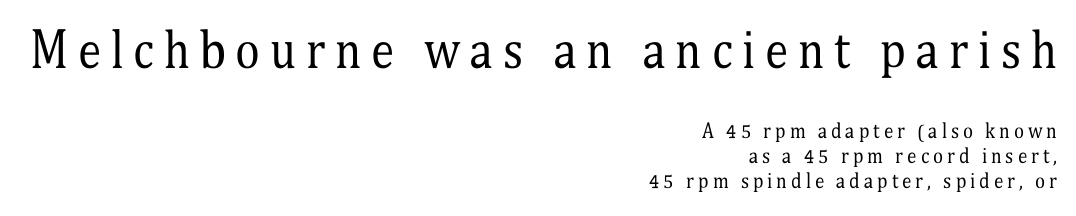
Q: Is the text bold? A: No.
Q: Is the text italic (slanted)? A: No, it is upright.
Q: Is the typeface a serif or a sans-serif typeface? A: Serif.
Q: Is the text underlined? A: No.
Q: How is the paragraph aligned? A: Right-aligned.
Q: Is the spacing between letters normal or unusually wide? A: Unusually wide.
Q: Is the spacing between lines tight, normal or loose? A: Normal.
Q: Which block of text is set in a larger size, the first (top) or the second (bottom)? A: The first (top) one.
Q: Width (condensed, normal, or wide)? A: Condensed.
Q: Stroke contrast? A: Medium.
Q: x-height? A: Medium.
Q: Monospaced? A: No.
